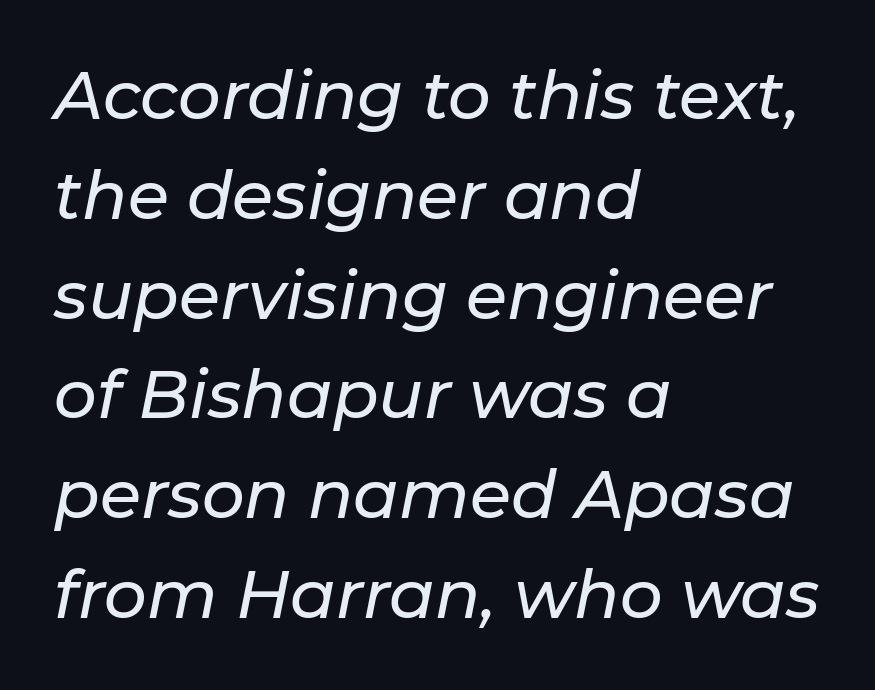
Q: Is the text italic (slanted)? A: Yes, it leans right by about 11 degrees.
Q: Is the text underlined? A: No.
Q: How is the paragraph aligned? A: Left-aligned.
Q: Is the spacing between letters normal or unusually wide? A: Normal.
Q: Is the spacing between lines tight, normal or loose? A: Normal.
Q: Width (condensed, normal, or wide)? A: Normal.
Q: Stroke contrast? A: Low.
Q: x-height? A: Medium.
Q: Monospaced? A: No.
